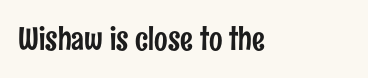
A classic flush-left, rag-right setting is used for this passage. The face used here is proportionally spaced, like ordinary book or web type. The designer went with a sans here, leaving each stem footless. Characters follow at the spacing the type designer built in. Nope, not italic — everything's standing straight.
